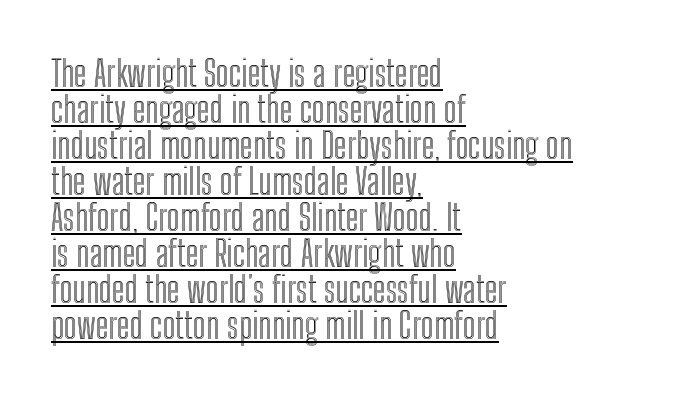
{"italic": "no", "width": "condensed", "x_height": "medium", "monospaced": "no", "underline": "yes", "align": "left", "line_spacing": "tight", "line_spacing_ratio": 1.0, "letter_spacing": "normal", "letter_spacing_em": 0.0, "glyph_px": 36}
